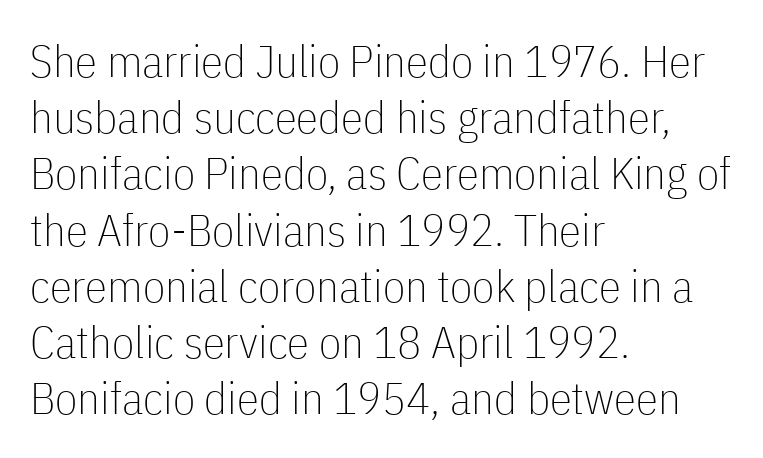
Italic? Not at all — the glyphs are vertical. Tracking here is standard; glyphs follow each other at the usual distance. The text block is weighted toward the left margin, trailing off unevenly rightward. Vertically, the passage feels balanced, rows spaced as you'd expect.
